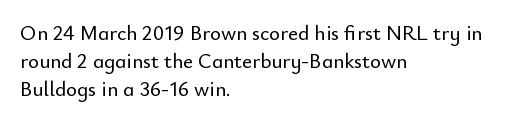
Teacher's note: observe the even left margin — that is flush-left alignment. No italicization has been applied; the sample stays upright. Clear beneath every line of the passage. Honestly, the letter spacing is just normal — you wouldn't notice it. A typesetter would call this leading conventional body-copy spacing.
